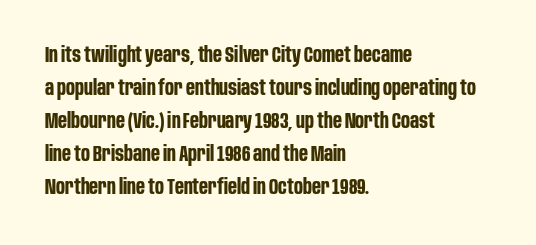
The sample has been set heavy, in full bold. Any mark beneath the type? The region is blank. The ragged edge is on the right, which tells us the setting is flush left. This sample uses plain, unmodified letter spacing. Posture: vertical. Does the leading feel generous? No, just average.
